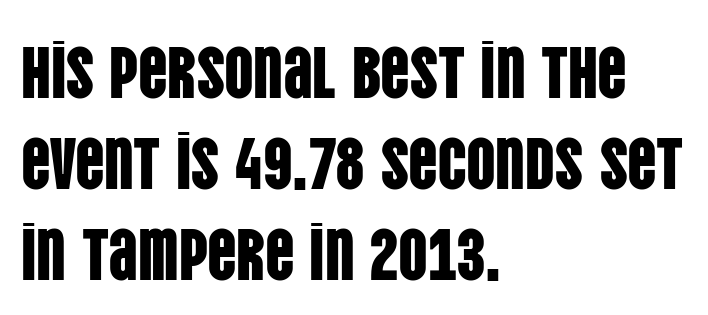
Q: Is the text italic (slanted)? A: No, it is upright.
Q: Is the typeface a serif or a sans-serif typeface? A: Sans-serif.
Q: Is the text underlined? A: No.
Q: How is the paragraph aligned? A: Left-aligned.
Q: Is the spacing between letters normal or unusually wide? A: Normal.
Q: Is the spacing between lines tight, normal or loose? A: Normal.
Q: Width (condensed, normal, or wide)? A: Condensed.
Q: Stroke contrast? A: Low.
Q: x-height? A: Large.
Q: Monospaced? A: No.
